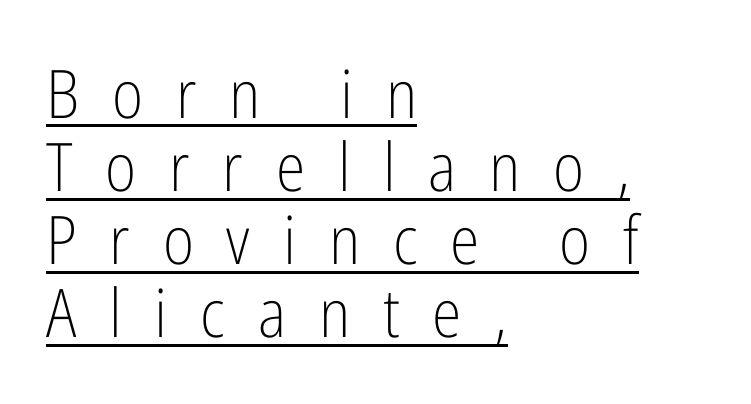
{"serif": "no", "italic": "no", "bold": "no", "weight": "light", "width": "condensed", "stroke_contrast": "low", "x_height": "medium", "monospaced": "no", "underline": "yes", "align": "left", "line_spacing": "tight", "line_spacing_ratio": 1.09, "letter_spacing": "wide", "letter_spacing_em": 0.49, "glyph_px": 67}
